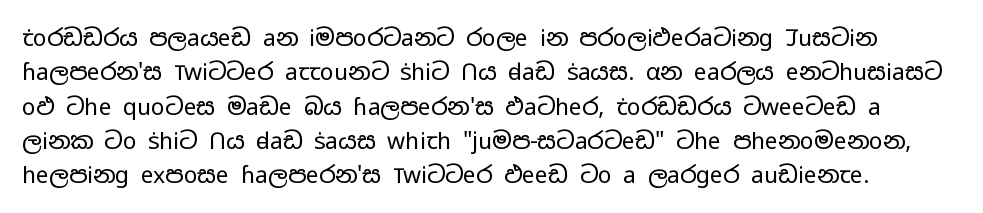
The lines sit at an ordinary, default distance from one another. Observe the ordinary spacing: letters are neighbours, not strangers. A bare baseline throughout the passage. Designer's note — italics off, roman on. Is this a heavy cut? Hardly; it is regular or lighter.
